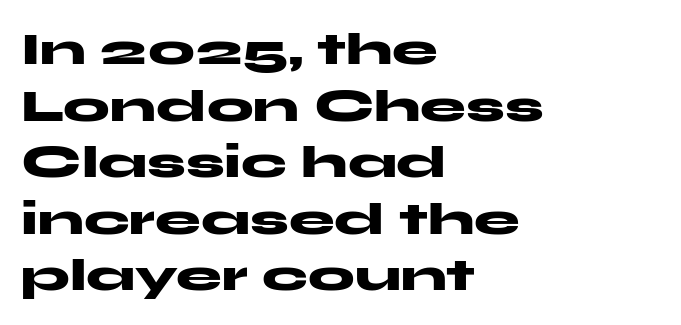
The image shows 46 px heavy, wide sans-serif type, upright; set left-aligned, line spacing 1.23x, normal letter spacing, not underlined; medium stroke contrast and a medium x-height.
